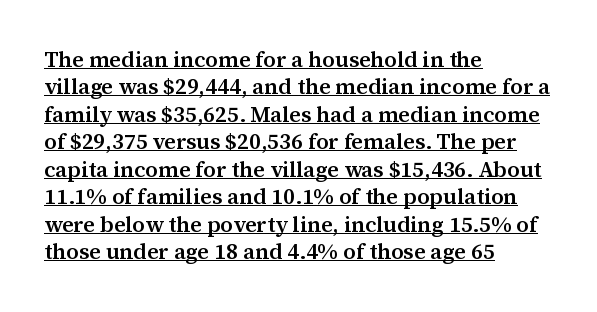
The image shows 22 px text type, upright; set left-aligned, normal line spacing (1.25x), normal letter spacing, underlined.
